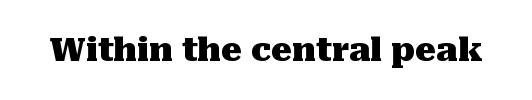
Glyph-to-glyph distance matches everyday printed text. The foot of each line stays bare and open. No italicization has been applied; the sample stays upright. Here the designer chose a conventional face with non-uniform glyph widths.
